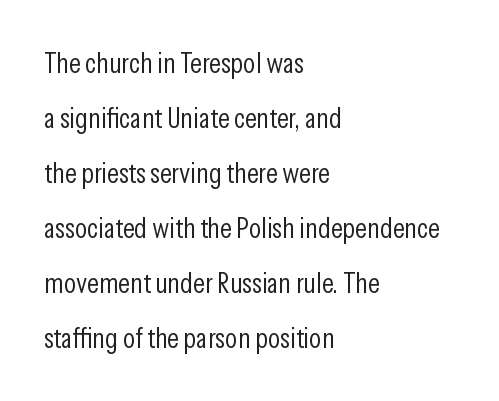
{"serif": "no", "italic": "no", "bold": "no", "weight": "light", "width": "condensed", "stroke_contrast": "low", "x_height": "medium", "monospaced": "no", "underline": "no", "align": "left", "line_spacing": "loose", "line_spacing_ratio": 1.9, "letter_spacing": "normal", "letter_spacing_em": 0.0, "glyph_px": 29}
